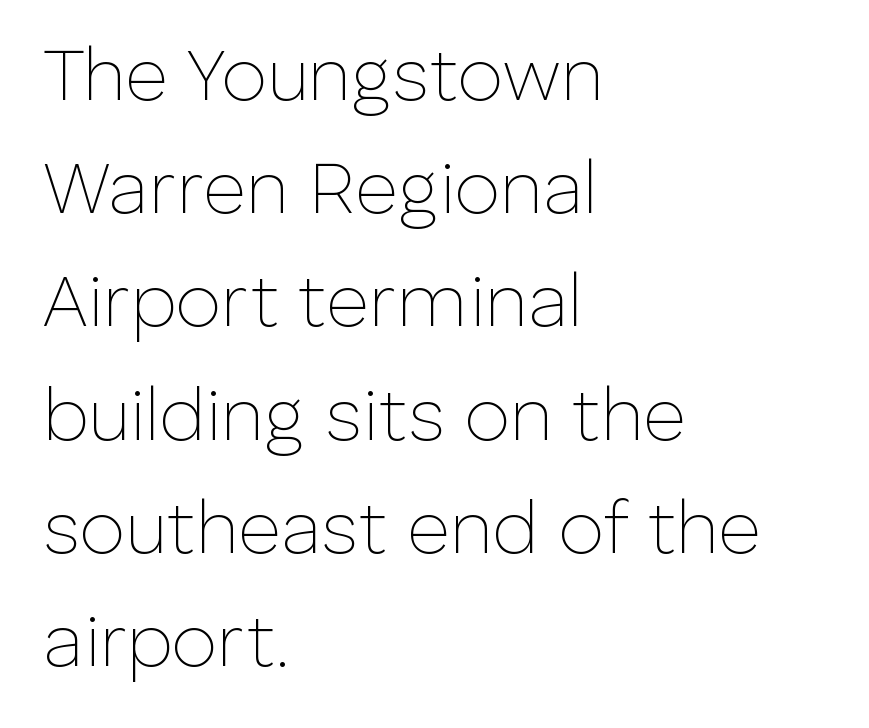
The image shows 74 px thin sans-serif type, upright; set left-aligned, normal line spacing (1.53x), normal letter spacing, not underlined; low stroke contrast and a medium x-height.
